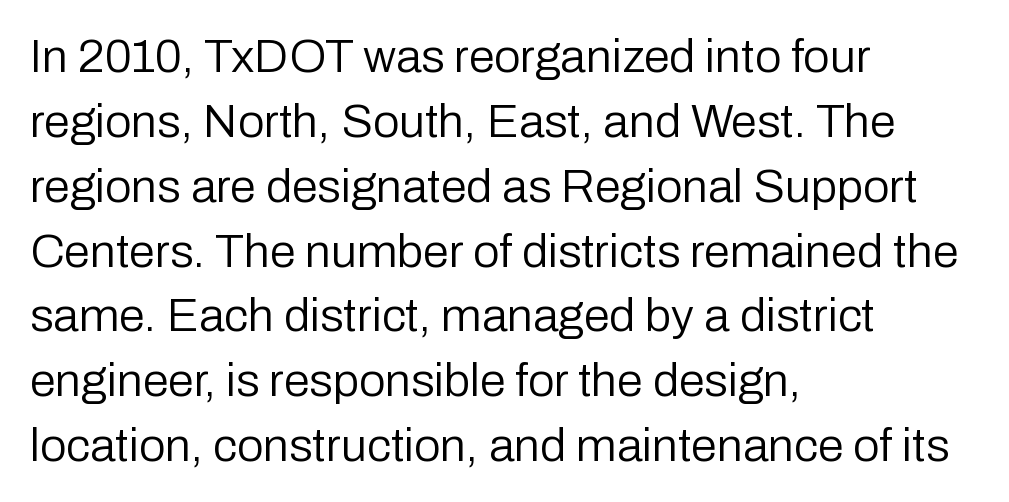
Letterform terminals end flat and unadorned throughout the passage. You could call the tracking neutral — neither tight nor loose. Words float on clear page, feet unadorned. The lines in this sample share a left origin and differ only in where they stop. Unbolded letterforms with no extra heft.
